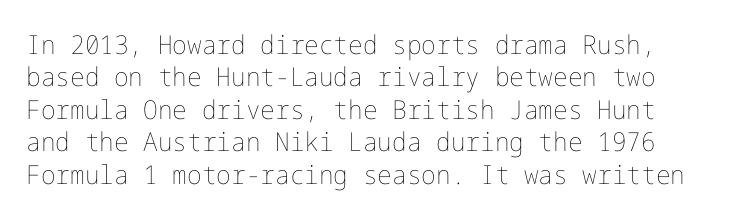
The image shows 26 px text type, upright; set normal line spacing (1.25x), normal letter spacing, not underlined.
